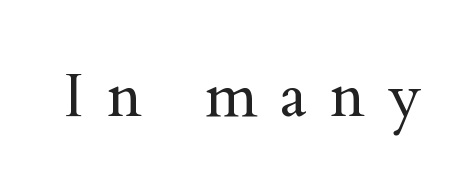
The image shows 62 px regular-weight serif type, upright; set unusually wide letter spacing (+0.37 em), not underlined; medium stroke contrast and a small x-height.
